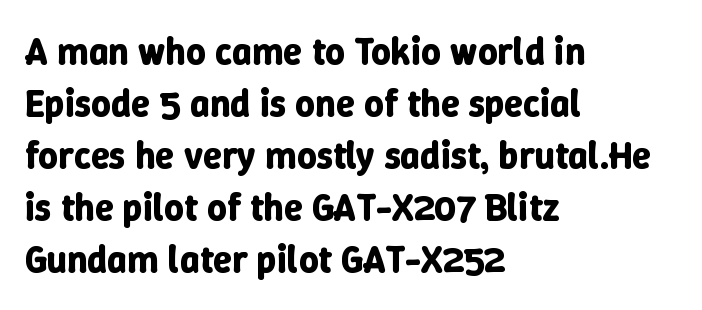
Q: Is the text bold? A: Yes.
Q: Is the text italic (slanted)? A: No, it is upright.
Q: Is the text underlined? A: No.
Q: How is the paragraph aligned? A: Left-aligned.
Q: Is the spacing between letters normal or unusually wide? A: Normal.
Q: Is the spacing between lines tight, normal or loose? A: Normal.
Q: Width (condensed, normal, or wide)? A: Normal.
Q: Stroke contrast? A: Low.
Q: x-height? A: Medium.
Q: Monospaced? A: No.
